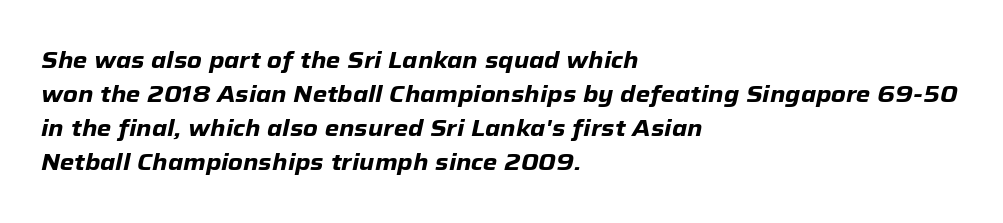
{"italic": "yes", "lean": "right", "slant_degrees": 12, "bold": "yes", "underline": "no", "align": "left", "line_spacing": "normal", "line_spacing_ratio": 1.48, "letter_spacing": "normal", "letter_spacing_em": 0.0, "glyph_px": 23}
